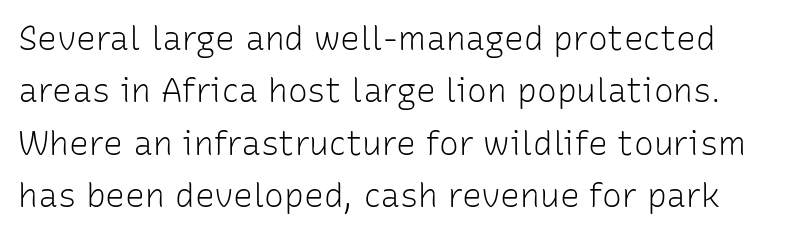
Q: Is the text bold? A: No.
Q: Is the text italic (slanted)? A: No, it is upright.
Q: Is the typeface a serif or a sans-serif typeface? A: Sans-serif.
Q: Is the text underlined? A: No.
Q: Is the spacing between letters normal or unusually wide? A: Normal.
Q: Is the spacing between lines tight, normal or loose? A: Normal.
Q: Width (condensed, normal, or wide)? A: Normal.
Q: Stroke contrast? A: Low.
Q: x-height? A: Medium.
Q: Monospaced? A: No.
